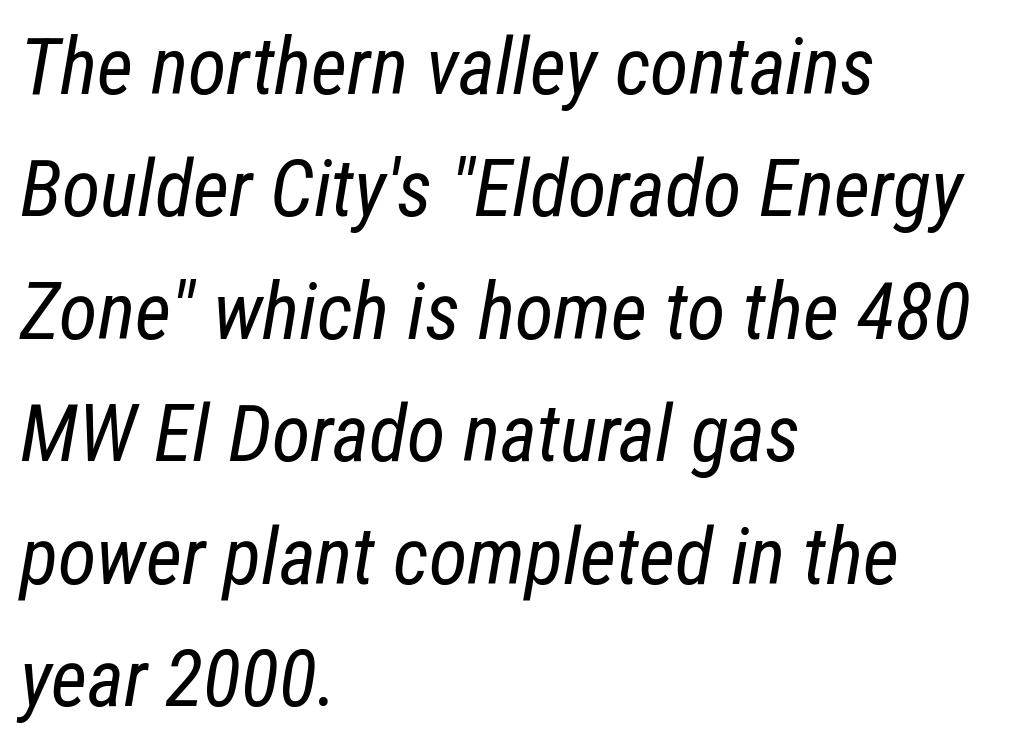
The image shows 79 px regular-weight, condensed type, italic (leaning right); set left-aligned, normal line spacing (1.55x), normal letter spacing, not underlined; low stroke contrast and a medium x-height.
